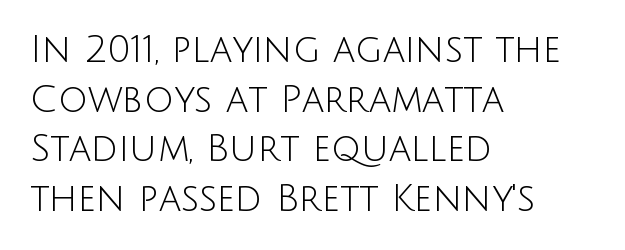
{"serif": "no", "italic": "no", "bold": "no", "weight": "light", "width": "normal", "stroke_contrast": "low", "x_height": "large", "monospaced": "no", "underline": "no", "align": "left", "line_spacing": "normal", "line_spacing_ratio": 1.34, "letter_spacing": "normal", "letter_spacing_em": 0.0, "glyph_px": 37}
